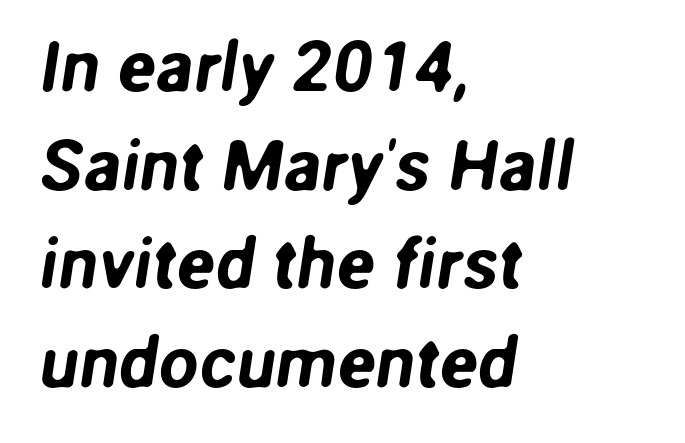
The image shows 71 px sans-serif type; set left-aligned, normal line spacing (1.39x), normal letter spacing, not underlined; low stroke contrast and a medium x-height.
